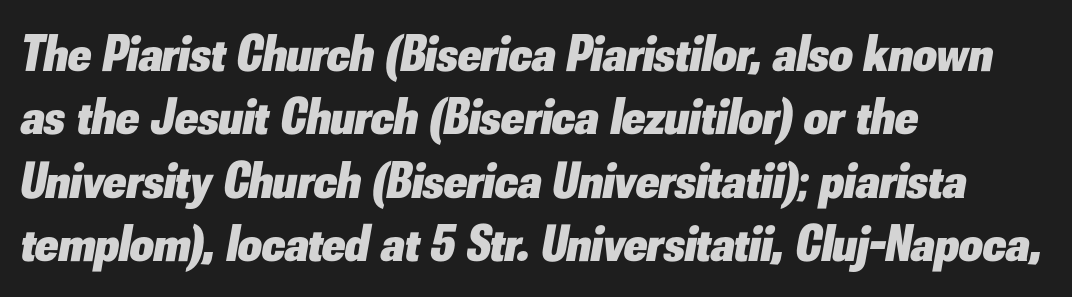
{"italic": "yes", "lean": "right", "slant_degrees": 10, "bold": "yes", "weight": "heavy", "width": "normal", "stroke_contrast": "low", "x_height": "small", "monospaced": "no", "underline": "no", "align": "left", "line_spacing_ratio": 1.22, "letter_spacing": "normal", "letter_spacing_em": 0.0, "glyph_px": 52}
